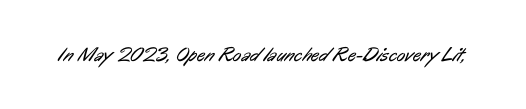
Think standard paragraph weight, or any step lighter than that. Spacing between characters is what you'd get straight out of the box. The space directly below the letters is spotless.
